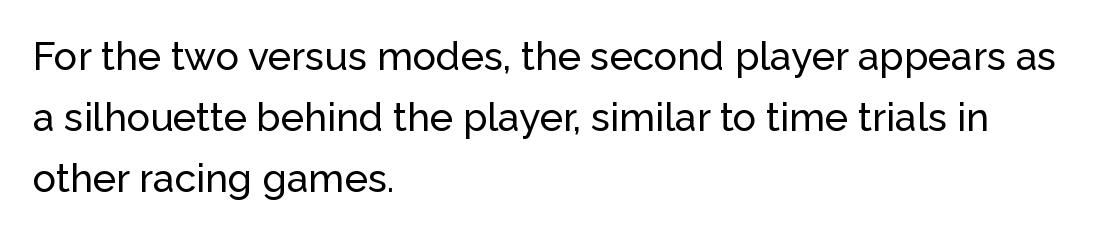
The image shows 39 px sans-serif type, upright; set left-aligned, normal line spacing (1.56x), normal letter spacing, not underlined; low stroke contrast and a medium x-height.
